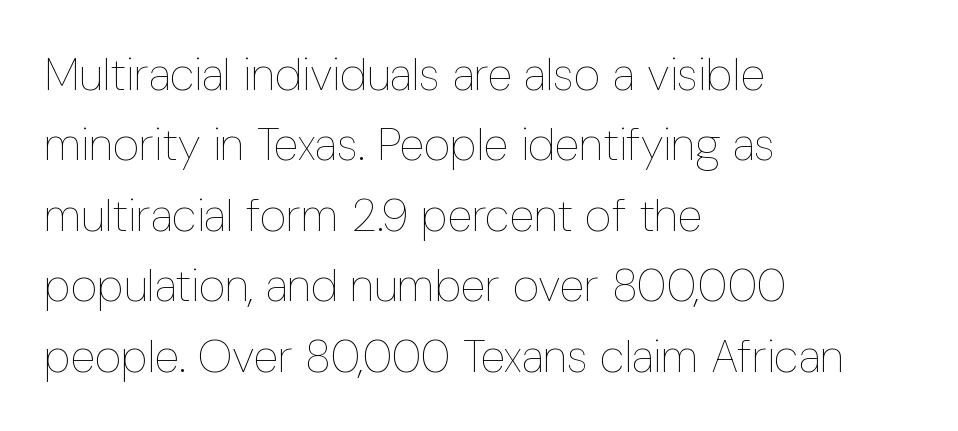
The image shows 46 px thin, condensed type, upright; set left-aligned, normal line spacing (1.53x), normal letter spacing, not underlined; low stroke contrast and a medium x-height.
